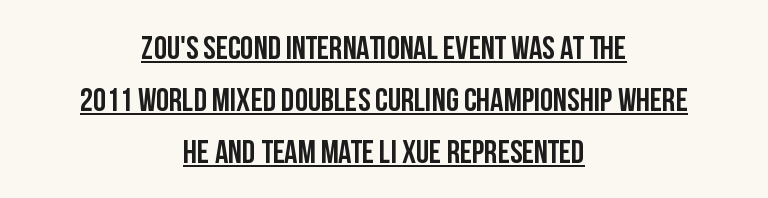
The passage shown is typeset with a sans-serif family. This sample uses an upright cut, with every glyph sitting square on the baseline. Notice how descenders clear the ascenders below comfortably — that's standard leading. The rendering uses natural spacing where letterforms have individual widths.
